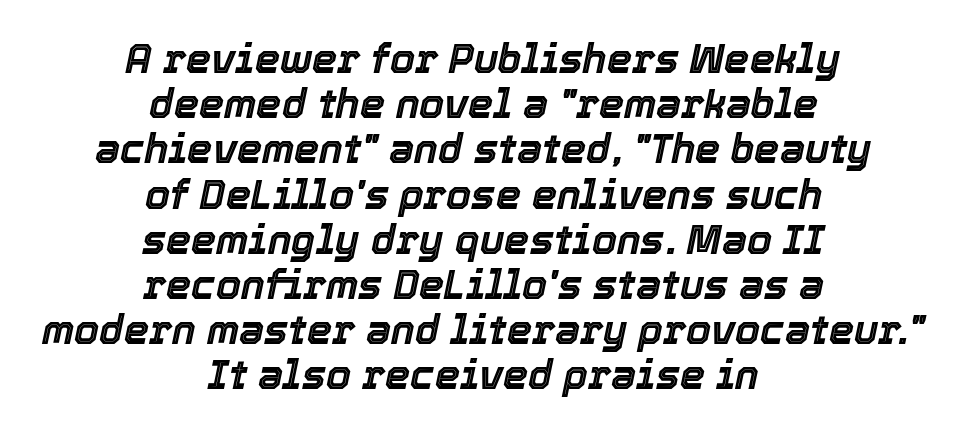
Q: Is the text italic (slanted)? A: Yes, it leans right by about 12 degrees.
Q: Is the text underlined? A: No.
Q: How is the paragraph aligned? A: Centered.
Q: Is the spacing between letters normal or unusually wide? A: Normal.
Q: Is the spacing between lines tight, normal or loose? A: Tight.
Q: Width (condensed, normal, or wide)? A: Normal.
Q: x-height? A: Medium.
Q: Monospaced? A: No.
